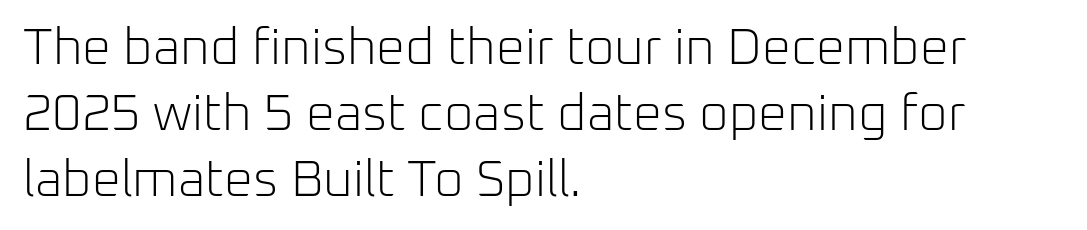
{"serif": "no", "italic": "no", "bold": "no", "weight": "light", "width": "normal", "stroke_contrast": "low", "x_height": "medium", "monospaced": "no", "underline": "no", "align": "left", "line_spacing": "normal", "line_spacing_ratio": 1.29, "letter_spacing": "normal", "letter_spacing_em": 0.0, "glyph_px": 51}
